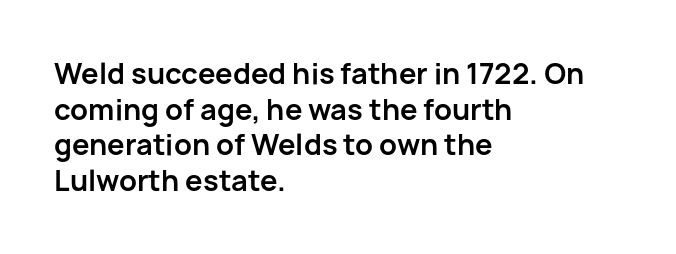
The image shows 28 px bold sans-serif type, upright; set left-aligned, normal line spacing (1.27x), normal letter spacing, not underlined; low stroke contrast and a medium x-height.
